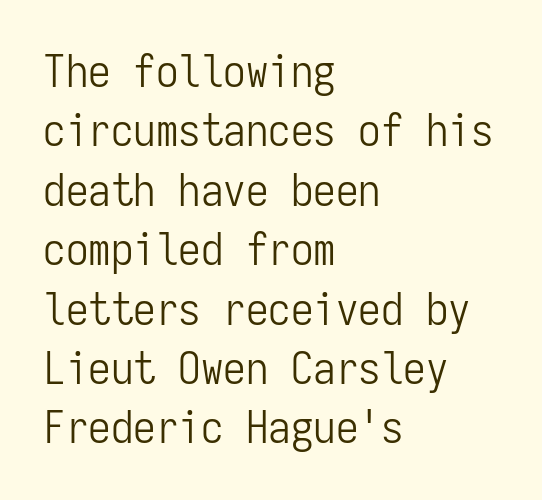
The image shows 45 px light, condensed sans-serif type, upright, monospaced; set left-aligned, normal line spacing (1.32x), normal letter spacing, not underlined; low stroke contrast and a medium x-height.
